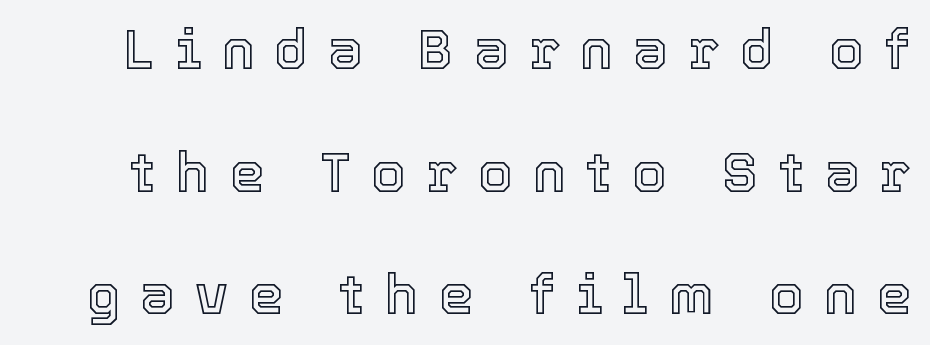
The image shows 55 px text type, upright; set loose line spacing (2.23x), unusually wide letter spacing (+0.37 em), not underlined; a medium x-height.
